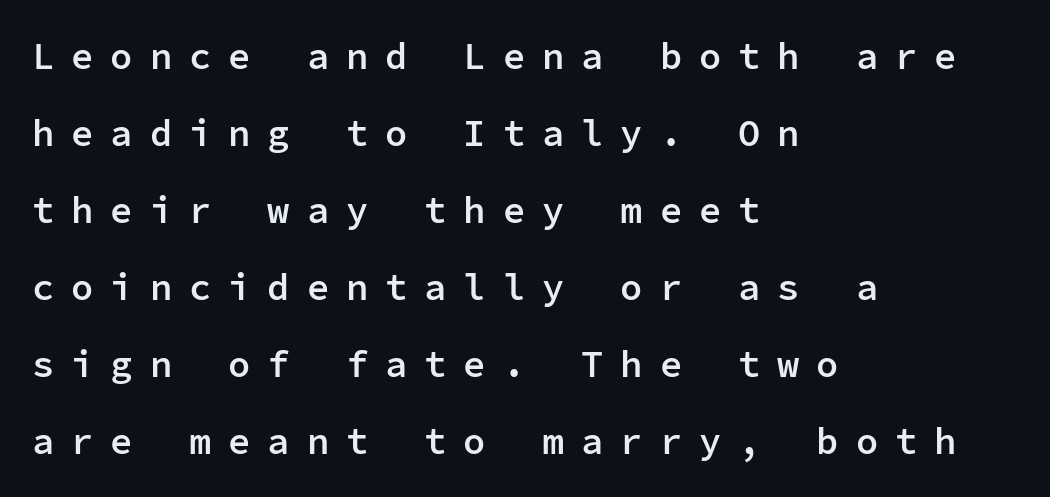
{"serif": "no", "italic": "no", "bold": "semi", "weight": "semibold", "width": "normal", "stroke_contrast": "low", "x_height": "medium", "monospaced": "yes", "underline": "no", "align": "left", "line_spacing": "loose", "line_spacing_ratio": 2.08, "letter_spacing": "wide", "letter_spacing_em": 0.46, "glyph_px": 37}
